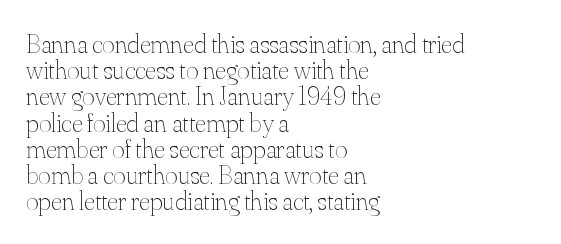
Each line starts at the same left margin while the right side varies. The space directly below the letters is spotless. Is the letter spacing exaggerated? No — it looks like the ordinary default. Does the leading feel generous? Not at all — it's pinched.
